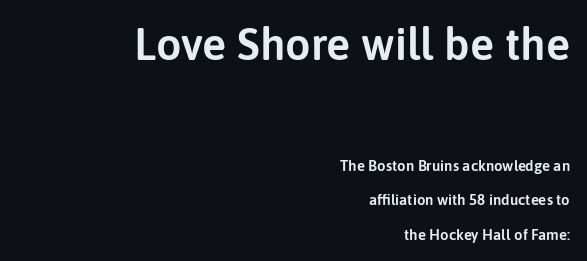
{"serif": "no", "italic": "no", "width": "normal", "stroke_contrast": "low", "x_height": "medium", "monospaced": "no", "underline": "no", "align": "right", "line_spacing": "loose", "line_spacing_ratio": 2.29, "letter_spacing": "normal", "letter_spacing_em": 0.0, "larger_block": "first", "size_ratio": 3.0, "glyph_px": 45}
